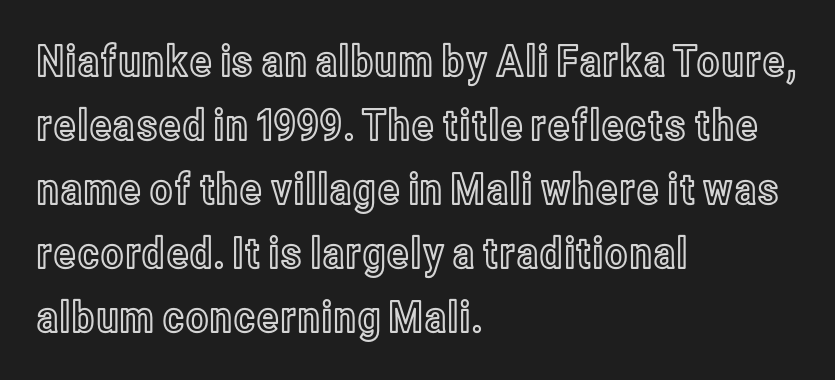
Q: Is the text italic (slanted)? A: No, it is upright.
Q: Is the text underlined? A: No.
Q: How is the paragraph aligned? A: Left-aligned.
Q: Is the spacing between letters normal or unusually wide? A: Normal.
Q: Is the spacing between lines tight, normal or loose? A: Normal.
Q: Width (condensed, normal, or wide)? A: Condensed.
Q: x-height? A: Medium.
Q: Monospaced? A: No.
